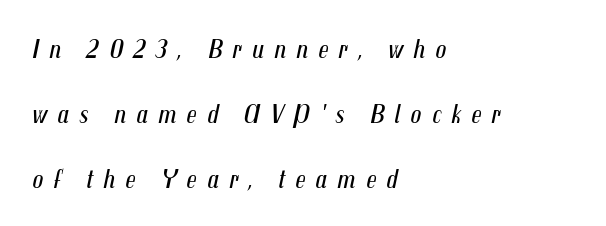
The image shows 27 px text type, italic (leaning right); set left-aligned, loose line spacing (2.41x), unusually wide letter spacing (+0.37 em), not underlined.
